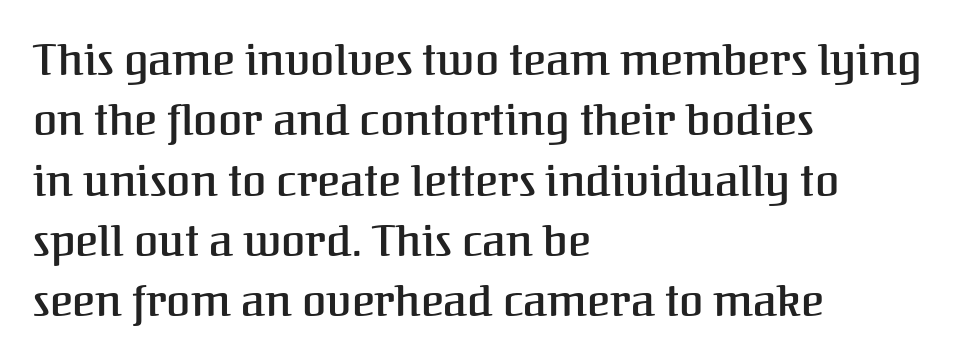
The image shows 44 px semibold serif type, upright; set left-aligned, normal line spacing (1.37x), normal letter spacing, not underlined; medium stroke contrast and a medium x-height.
